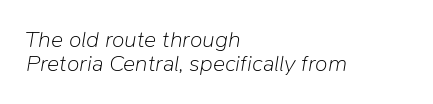
The image shows 23 px text type, italic (leaning right); set left-aligned, tight line spacing (1.06x), normal letter spacing, not underlined.
